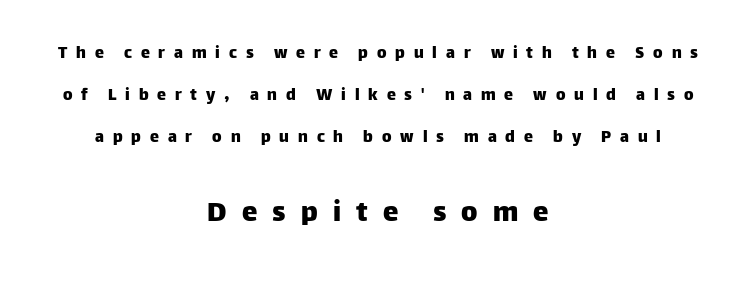
Font category for this specimen: sans-serif. Block two is the big one; block one sits smaller above it. Look at the tracking — it's clearly loosened, letters drifting apart. Anything drawn beneath the words? Only blank space. The passage shown stacks its lines with a broad gap.
